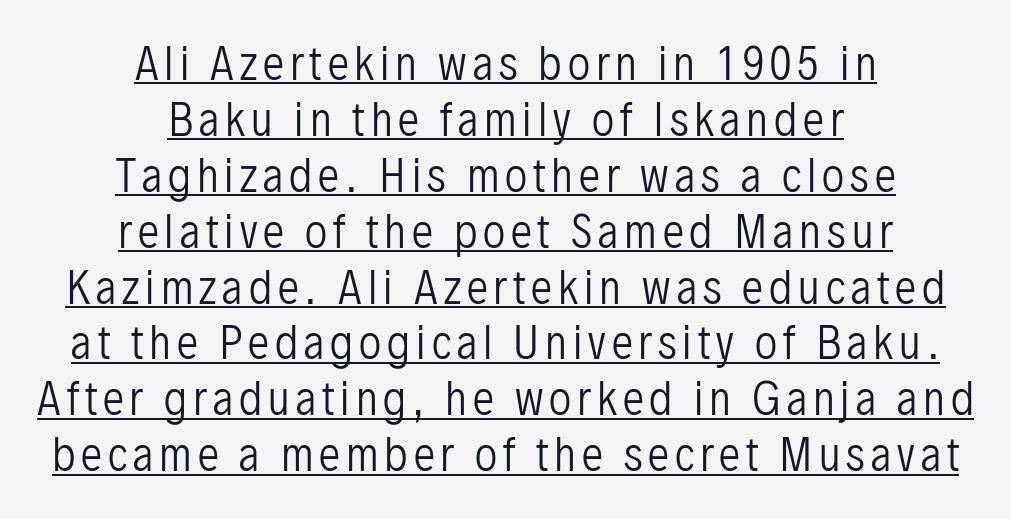
Spacing verdict: proportional, widths tailored to each character. How would I describe the line gaps? Plain and ordinary. Visually the block forms a symmetrical silhouette, jagged on both flanks. Every character sits straight up, as roman type does.
